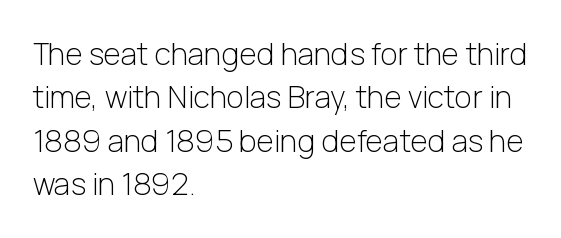
The lines are quadded left. Note the varied advance widths — an 'i' is clearly narrower than an 'm'. The specimen omits any rule beneath the text block's lines. No chunkiness to these letters — they're not bold. The typeface chosen for these lines omits serifs.
